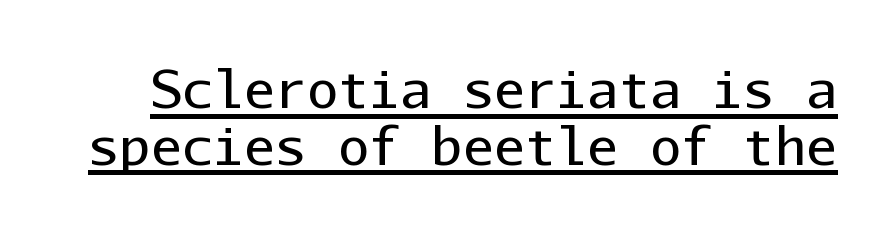
The lettering stays uniformly vertical, giving the passage a roman look. This block would grow much taller if given ordinary leading; it's compressed now. Between one letter and the next there's only the usual sliver of space. The strokes carry an ordinary text weight at most. This sample uses a sans-serif face.
